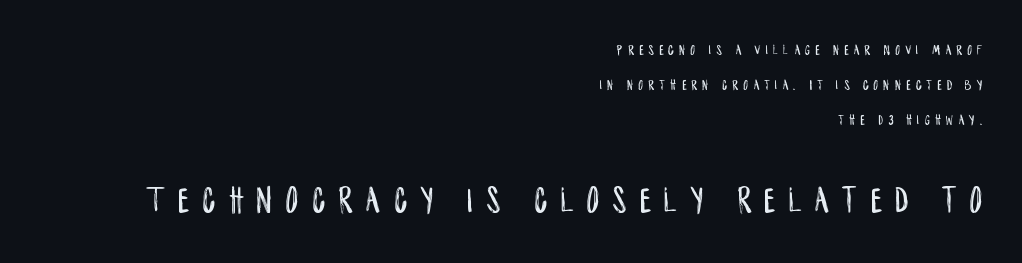
The emphasis by scale lands on block number two, below. Has an underline been added? It has not. The face used here is a sans, in the tradition of grotesques and geometrics. You could fit nearly another row in the gap between these rows. This sample uses expanded letter spacing, leaving extra air between glyphs. Proportional: the letters do not fall into vertical columns.
